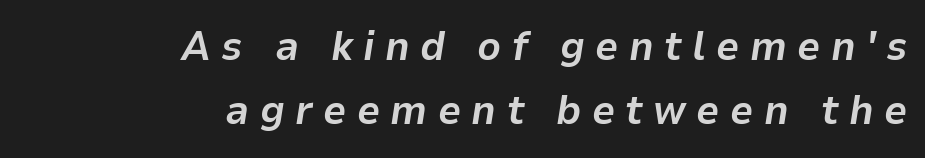
{"italic": "yes", "lean": "right", "slant_degrees": 9, "bold": "yes", "weight": "bold", "width": "normal", "stroke_contrast": "low", "x_height": "medium", "monospaced": "no", "underline": "no", "align": "right", "line_spacing": "normal", "line_spacing_ratio": 1.57, "letter_spacing": "wide", "letter_spacing_em": 0.25, "glyph_px": 41}
